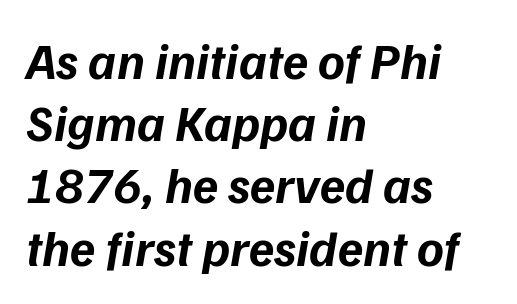
{"italic": "yes", "lean": "right", "slant_degrees": 9, "bold": "yes", "weight": "bold", "width": "normal", "stroke_contrast": "low", "x_height": "medium", "monospaced": "no", "underline": "no", "align": "left", "line_spacing_ratio": 1.22, "letter_spacing": "normal", "letter_spacing_em": 0.0, "glyph_px": 51}
